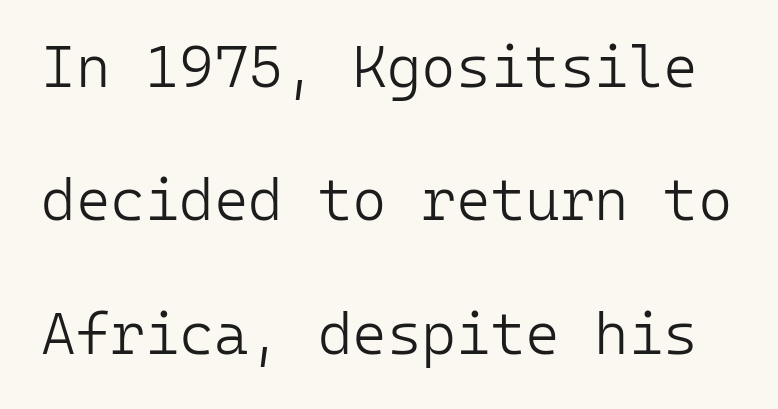
Q: Is the text bold? A: No.
Q: Is the text italic (slanted)? A: No, it is upright.
Q: Is the typeface a serif or a sans-serif typeface? A: Sans-serif.
Q: Is the text underlined? A: No.
Q: Is the spacing between letters normal or unusually wide? A: Normal.
Q: Is the spacing between lines tight, normal or loose? A: Loose.
Q: Width (condensed, normal, or wide)? A: Normal.
Q: Stroke contrast? A: Low.
Q: x-height? A: Medium.
Q: Monospaced? A: Yes.
